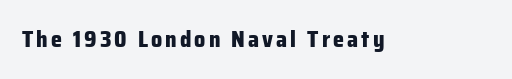
The image shows 22 px bold type, upright; set not underlined.
